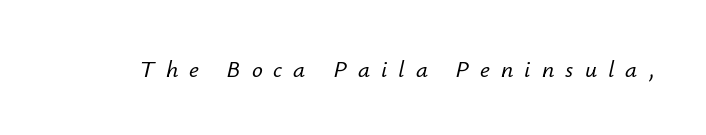
The image shows 24 px text type, italic (leaning right); set unusually wide letter spacing (+0.46 em), not underlined.
